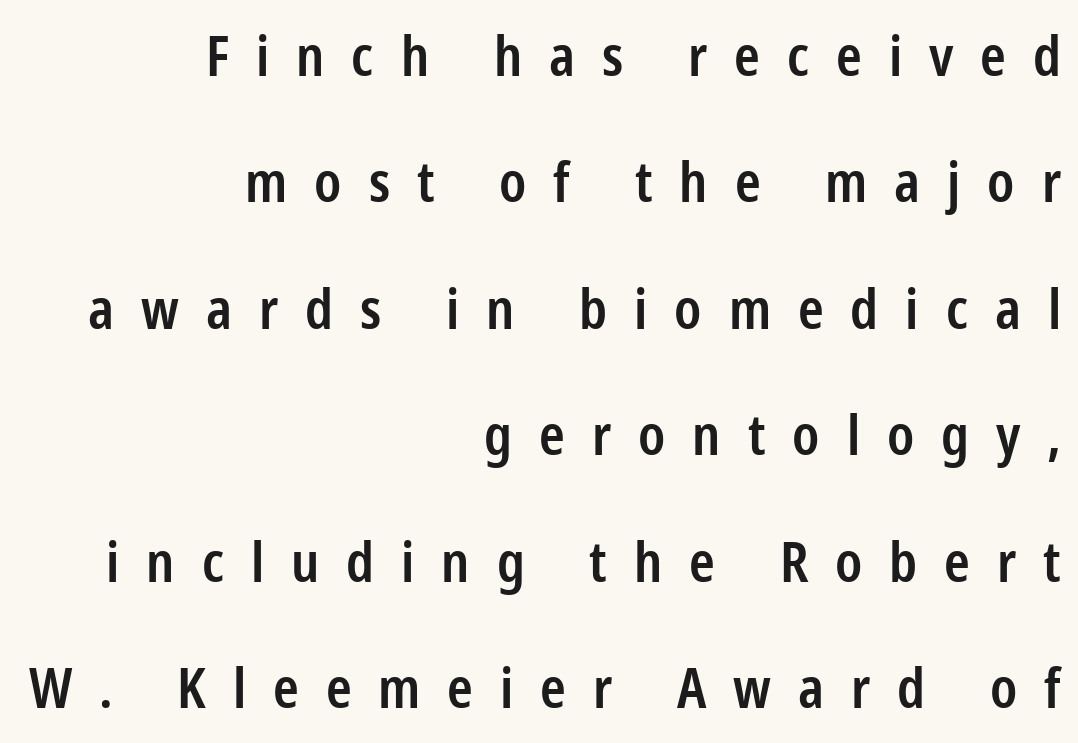
{"serif": "no", "italic": "no", "bold": "semi", "weight": "semibold", "width": "condensed", "stroke_contrast": "low", "x_height": "medium", "monospaced": "no", "underline": "no", "align": "right", "line_spacing": "loose", "line_spacing_ratio": 2.3, "letter_spacing": "wide", "letter_spacing_em": 0.49, "glyph_px": 55}
